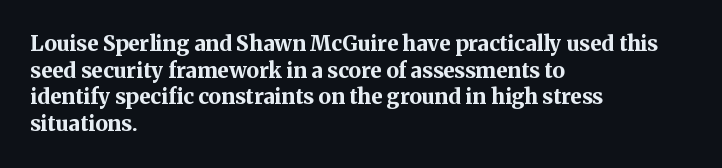
Q: Is the text bold? A: Yes.
Q: Is the text italic (slanted)? A: No, it is upright.
Q: Is the text underlined? A: No.
Q: How is the paragraph aligned? A: Left-aligned.
Q: Is the spacing between letters normal or unusually wide? A: Normal.
Q: Is the spacing between lines tight, normal or loose? A: Normal.
